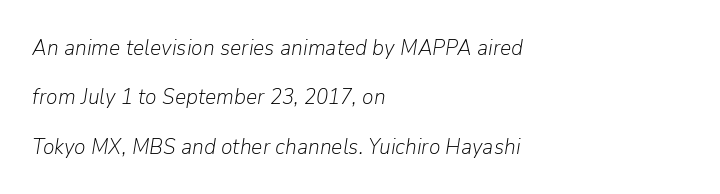
The image shows 22 px text type, italic (leaning right); set left-aligned, loose line spacing (2.24x), normal letter spacing, not underlined.
